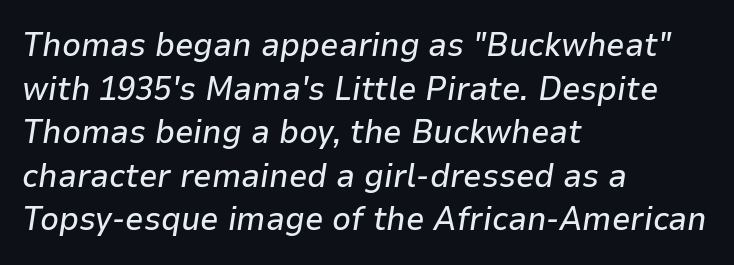
The image shows 33 px text type, italic (leaning right); set left-aligned, normal line spacing (1.32x), normal letter spacing, not underlined; low stroke contrast and a medium x-height.
